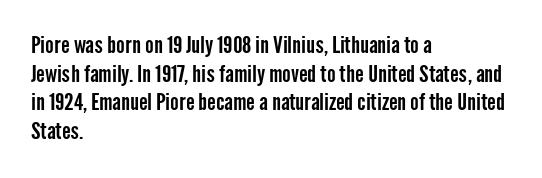
Q: Is the text italic (slanted)? A: No, it is upright.
Q: Is the text underlined? A: No.
Q: How is the paragraph aligned? A: Left-aligned.
Q: Is the spacing between letters normal or unusually wide? A: Normal.
Q: Is the spacing between lines tight, normal or loose? A: Normal.
